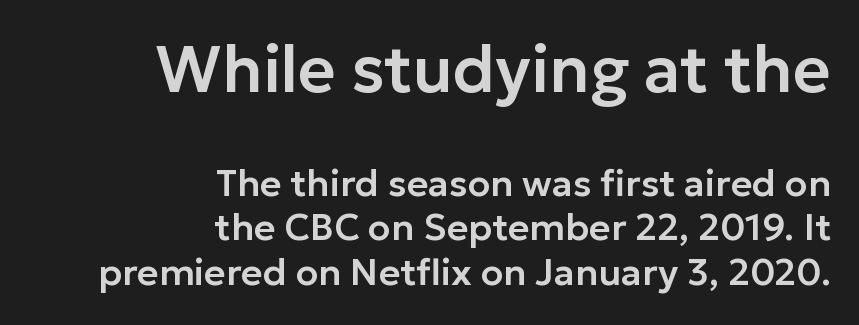
Q: Is the text italic (slanted)? A: No, it is upright.
Q: Is the typeface a serif or a sans-serif typeface? A: Sans-serif.
Q: Is the text underlined? A: No.
Q: How is the paragraph aligned? A: Right-aligned.
Q: Is the spacing between letters normal or unusually wide? A: Normal.
Q: Which block of text is set in a larger size, the first (top) or the second (bottom)? A: The first (top) one.
Q: Width (condensed, normal, or wide)? A: Normal.
Q: Stroke contrast? A: Low.
Q: x-height? A: Medium.
Q: Monospaced? A: No.
